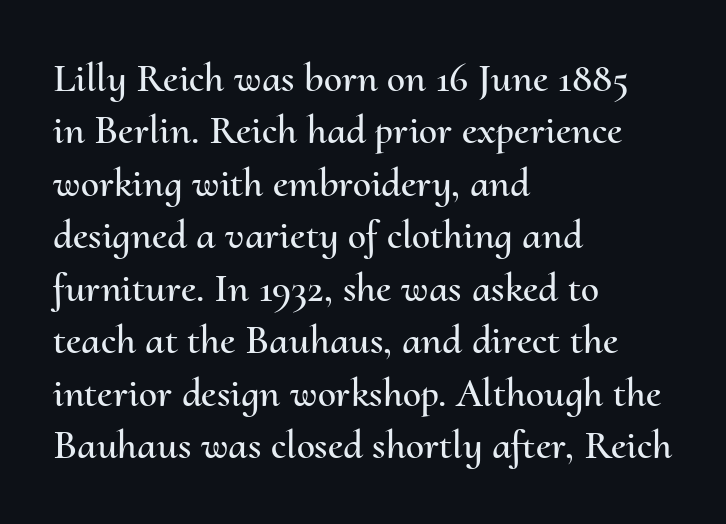
Q: Is the text italic (slanted)? A: No, it is upright.
Q: Is the text underlined? A: No.
Q: How is the paragraph aligned? A: Left-aligned.
Q: Is the spacing between letters normal or unusually wide? A: Normal.
Q: Is the spacing between lines tight, normal or loose? A: Normal.
Q: Width (condensed, normal, or wide)? A: Normal.
Q: Stroke contrast? A: Medium.
Q: x-height? A: Small.
Q: Monospaced? A: No.
